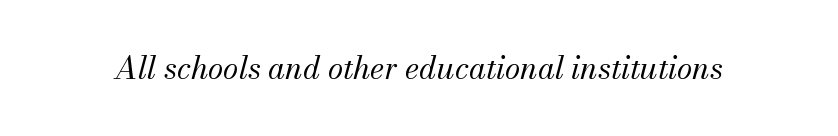
The image shows 31 px regular-weight serif type, italic (leaning right); set normal letter spacing, not underlined; medium stroke contrast and a small x-height.
